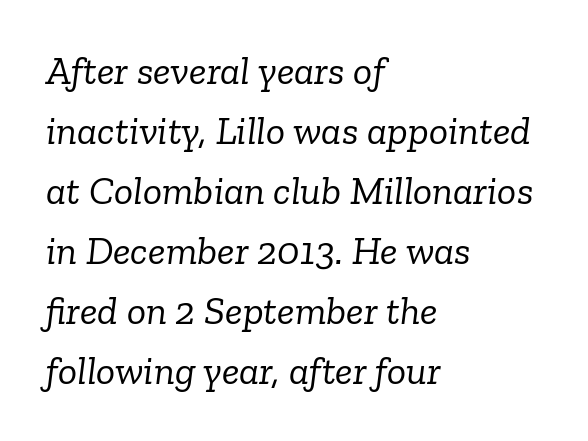
Q: Is the text bold? A: No.
Q: Is the text italic (slanted)? A: Yes, it leans right by about 6 degrees.
Q: Is the typeface a serif or a sans-serif typeface? A: Serif.
Q: Is the text underlined? A: No.
Q: How is the paragraph aligned? A: Left-aligned.
Q: Is the spacing between letters normal or unusually wide? A: Normal.
Q: Is the spacing between lines tight, normal or loose? A: Normal.
Q: Width (condensed, normal, or wide)? A: Normal.
Q: Stroke contrast? A: Low.
Q: x-height? A: Medium.
Q: Monospaced? A: No.
